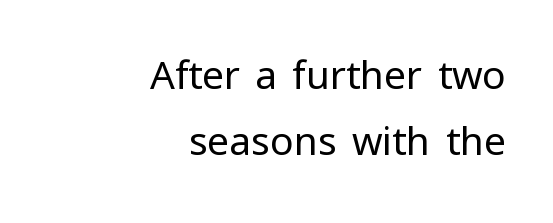
{"serif": "no", "italic": "no", "bold": "no", "weight": "regular", "width": "normal", "stroke_contrast": "low", "x_height": "medium", "monospaced": "no", "underline": "no", "align": "right", "line_spacing": "normal", "line_spacing_ratio": 1.69, "letter_spacing": "normal", "letter_spacing_em": 0.0, "glyph_px": 39}
